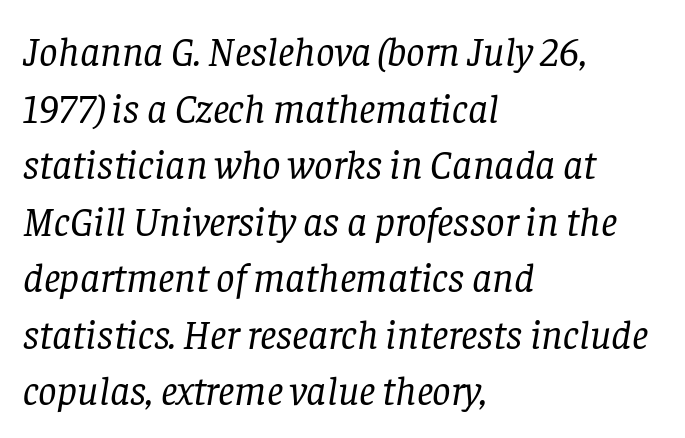
{"serif": "yes", "italic": "yes", "lean": "right", "slant_degrees": 8, "bold": "no", "weight": "regular", "width": "normal", "stroke_contrast": "low", "x_height": "large", "monospaced": "no", "underline": "no", "align": "left", "line_spacing": "normal", "line_spacing_ratio": 1.38, "letter_spacing": "normal", "letter_spacing_em": 0.0, "glyph_px": 41}
